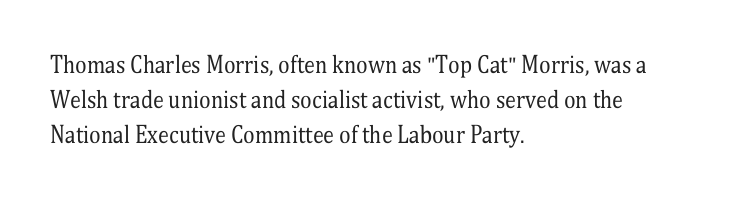
{"italic": "no", "bold": "no", "underline": "no", "align": "left", "line_spacing": "normal", "line_spacing_ratio": 1.58, "letter_spacing": "normal", "letter_spacing_em": 0.0, "glyph_px": 22}
